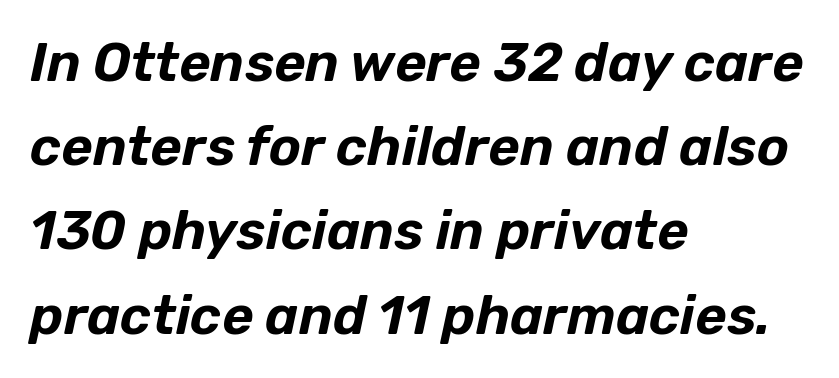
The image shows 54 px text type, italic (leaning right); set left-aligned, normal line spacing (1.56x), normal letter spacing, not underlined; low stroke contrast and a medium x-height.
